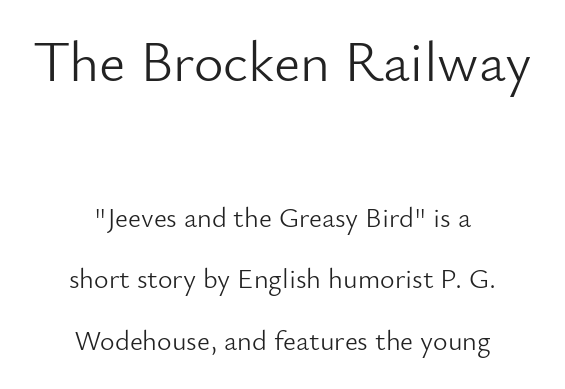
Quick note: not italic, upright. Varying glyph widths throughout — classic text-font behaviour. The passage shown is typeset with a sans-serif family. These lines are centered, leaving both edges ragged. These two chunks differ in scale, with the top chunk taking the larger measure. Nobody touched the tracking dial on this one.
